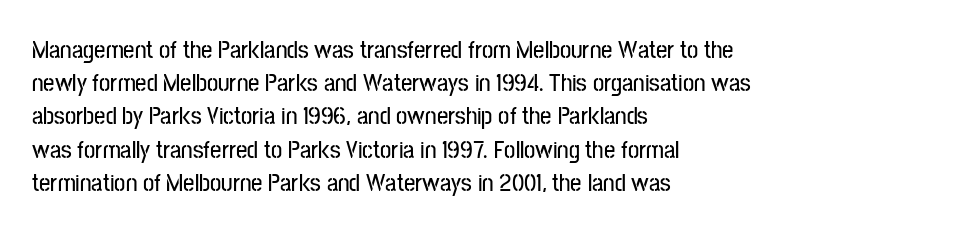
Students, observe: this is what conventionally led text looks like. Look at the tracking — it's just the regular setting, nothing added. The paragraph has a hard left edge and a soft right edge. Check under the words: just untouched page. The lettering holds an erect, upright posture throughout.
